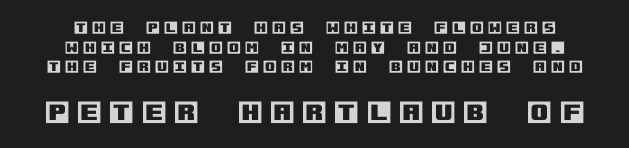
The block sitting lower on the canvas is the one with enlarged characters. In terms of letterspacing, this is a distinctly airy, spread setting. Italic? Not at all — the glyphs are vertical. The passage shown stacks its lines at a standard gap.
